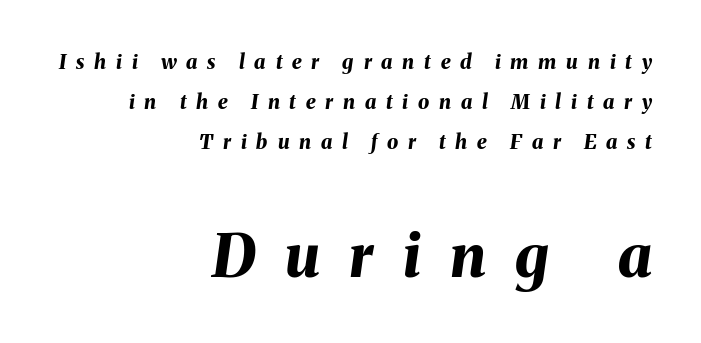
Does extra space separate the letters? Yes, quite a lot of it. Summary of vertical rhythm: relaxed, with wide interline spacing. The rendering uses natural spacing where letterforms have individual widths. These lines are set flush right with a ragged left edge.
